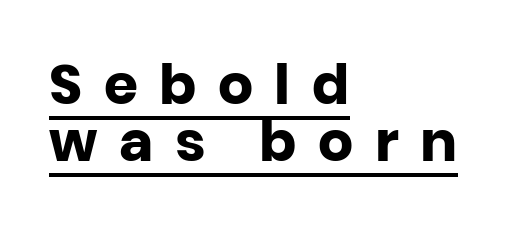
Q: Is the text bold? A: Yes.
Q: Is the text italic (slanted)? A: No, it is upright.
Q: Is the typeface a serif or a sans-serif typeface? A: Sans-serif.
Q: Is the text underlined? A: Yes.
Q: How is the paragraph aligned? A: Left-aligned.
Q: Is the spacing between letters normal or unusually wide? A: Unusually wide.
Q: Is the spacing between lines tight, normal or loose? A: Tight.
Q: Width (condensed, normal, or wide)? A: Normal.
Q: Stroke contrast? A: Low.
Q: x-height? A: Large.
Q: Monospaced? A: No.
